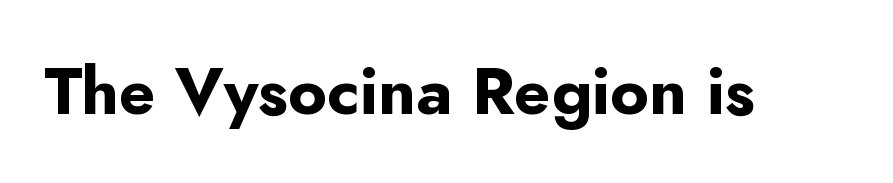
The image shows 66 px bold sans-serif type, upright; set normal letter spacing, not underlined; low stroke contrast and a small x-height.
